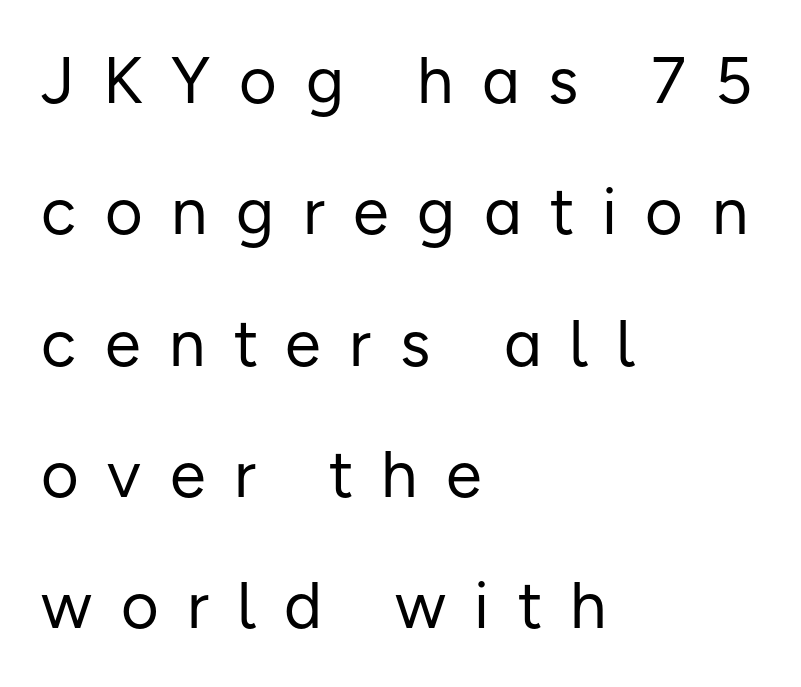
The image shows 65 px regular-weight sans-serif type, upright; set left-aligned, loose line spacing (2.02x), unusually wide letter spacing (+0.44 em), not underlined; low stroke contrast and a medium x-height.
